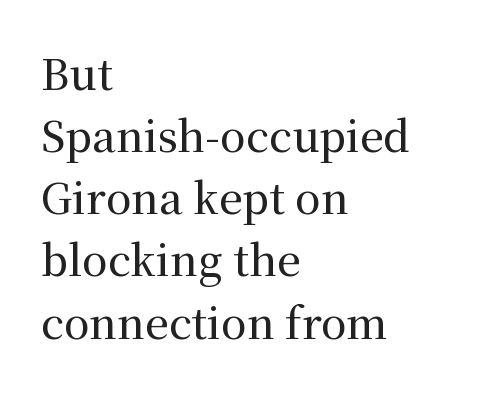
Words appear dense and cohesive because spacing is normal. The passage shown is typeset with a serif family. Check under the words: just untouched page. Italic: no, the glyphs are upright roman. Notice how the passage keeps a crisp vertical edge on the left only. The space between consecutive lines is moderate.
